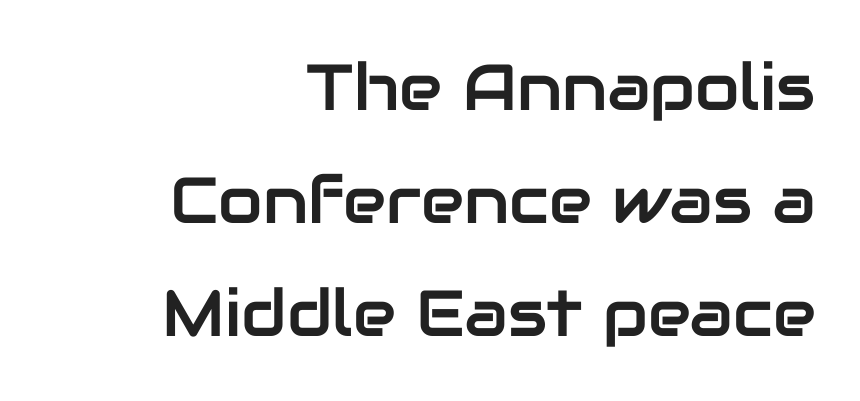
Q: Is the text italic (slanted)? A: No, it is upright.
Q: Is the typeface a serif or a sans-serif typeface? A: Sans-serif.
Q: Is the text underlined? A: No.
Q: How is the paragraph aligned? A: Right-aligned.
Q: Is the spacing between letters normal or unusually wide? A: Normal.
Q: Width (condensed, normal, or wide)? A: Normal.
Q: Stroke contrast? A: Low.
Q: x-height? A: Medium.
Q: Monospaced? A: No.
